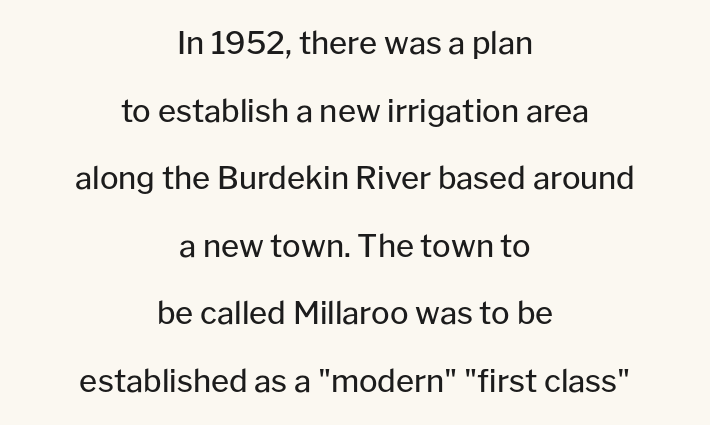
The lines are quadded center. The rendering uses natural spacing where letterforms have individual widths. What's the leading like? Stretched, with rows far apart. Ink coverage per letter is moderate at most. These lines were composed using upright roman letters. Glyph-to-glyph distance matches everyday printed text.
